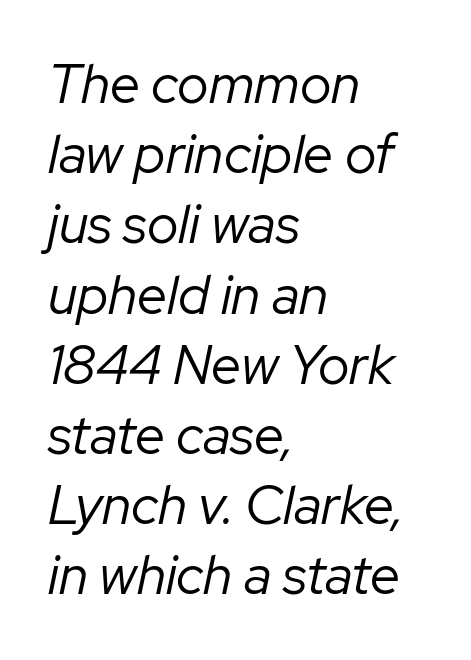
Q: Is the text bold? A: No.
Q: Is the text italic (slanted)? A: Yes, it leans right by about 12 degrees.
Q: Is the text underlined? A: No.
Q: How is the paragraph aligned? A: Left-aligned.
Q: Is the spacing between letters normal or unusually wide? A: Normal.
Q: Is the spacing between lines tight, normal or loose? A: Normal.
Q: Width (condensed, normal, or wide)? A: Normal.
Q: Stroke contrast? A: Low.
Q: x-height? A: Medium.
Q: Monospaced? A: No.
